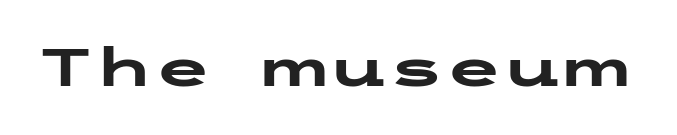
Q: Is the text bold? A: Yes.
Q: Is the text italic (slanted)? A: No, it is upright.
Q: Is the typeface a serif or a sans-serif typeface? A: Sans-serif.
Q: Is the text underlined? A: No.
Q: Is the spacing between letters normal or unusually wide? A: Normal.
Q: Width (condensed, normal, or wide)? A: Wide.
Q: Stroke contrast? A: Low.
Q: x-height? A: Medium.
